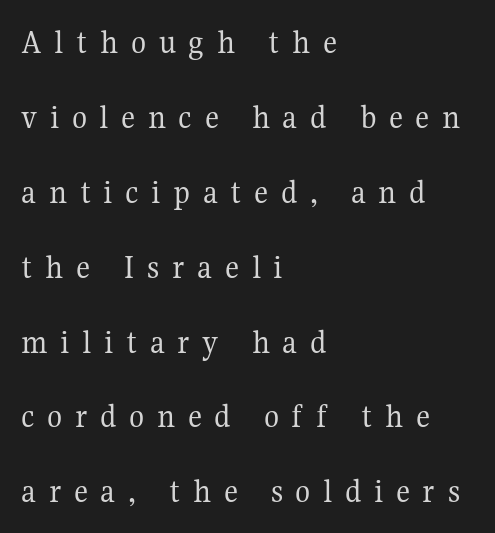
The letters look calm and open, with moderate or lighter stems. You can tell it's not italic because the verticals are truly vertical. Do the characters align in a grid? No, the font is proportional. If you drew a ruler down the left edge, every line would touch it. Successive baselines arrive slowly, with a big drop between each. Typographically, this falls in the serif category.
